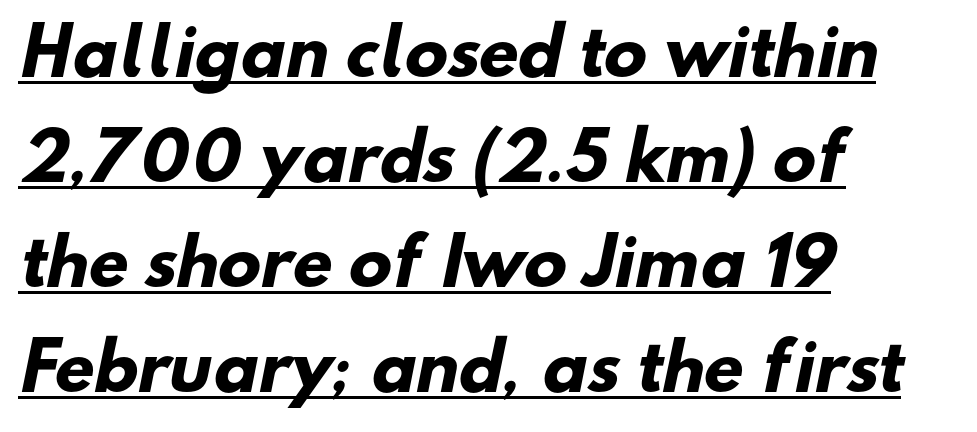
The letters advance in unequal steps, a hallmark of proportional type. This is heavy type, rendered in bold. Observe the absence of serifs on each vertical stroke in this sample. Decoration check: the copy is underlined.
